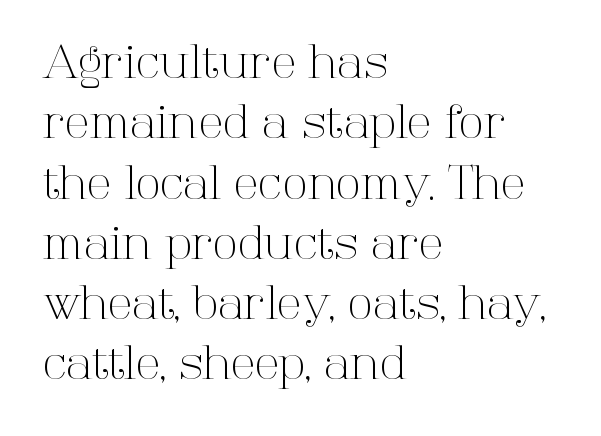
Typographically, this falls in the serif category. Reading down the column, the eye jumps a familiar distance to each next line. Caption: face not bold, strokes unweighted. Words appear dense and cohesive because spacing is normal. The glyphs are unaccompanied by any horizontal stroke below them.
